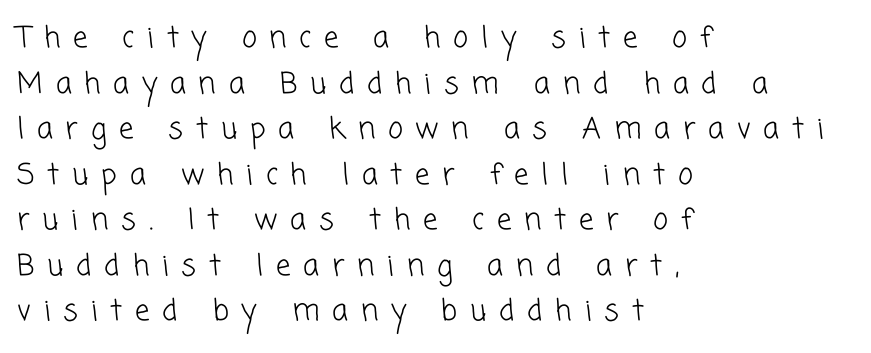
Q: Is the text bold? A: No.
Q: Is the typeface a serif or a sans-serif typeface? A: Sans-serif.
Q: Is the text underlined? A: No.
Q: How is the paragraph aligned? A: Left-aligned.
Q: Is the spacing between letters normal or unusually wide? A: Unusually wide.
Q: Is the spacing between lines tight, normal or loose? A: Normal.
Q: Width (condensed, normal, or wide)? A: Normal.
Q: Stroke contrast? A: Low.
Q: x-height? A: Medium.
Q: Monospaced? A: No.
